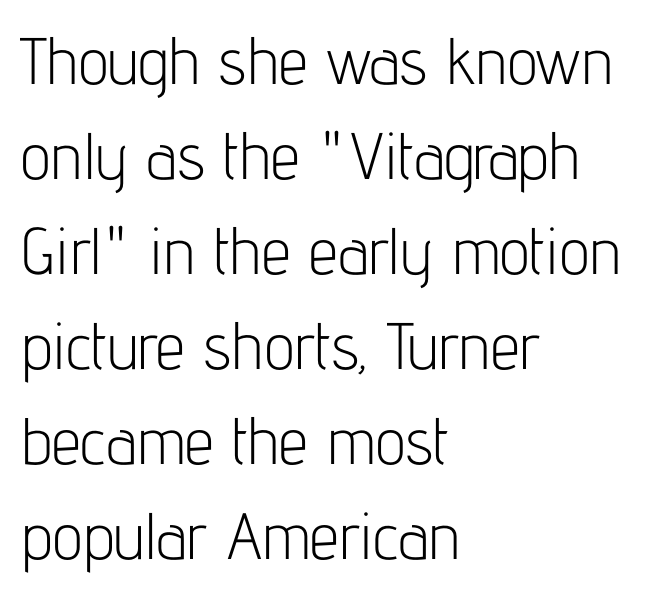
The image shows 66 px light, condensed sans-serif type, upright; set left-aligned, normal line spacing (1.44x), normal letter spacing, not underlined; low stroke contrast and a medium x-height.
